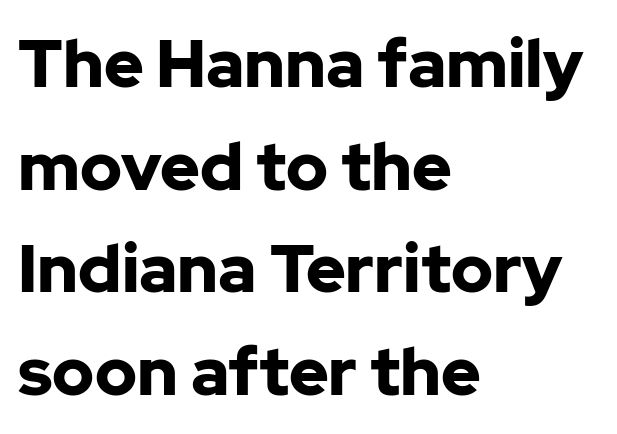
The image shows 67 px bold sans-serif type, upright; set left-aligned, normal line spacing (1.53x), normal letter spacing, not underlined; low stroke contrast and a medium x-height.
